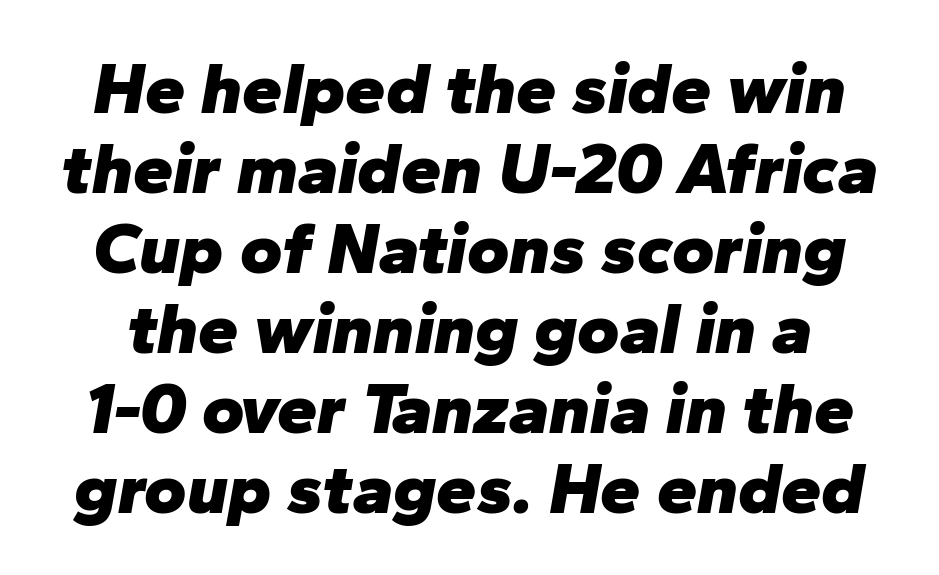
Q: Is the text bold? A: Yes.
Q: Is the text italic (slanted)? A: Yes, it leans right by about 10 degrees.
Q: Is the text underlined? A: No.
Q: Is the spacing between letters normal or unusually wide? A: Normal.
Q: Is the spacing between lines tight, normal or loose? A: Tight.
Q: Width (condensed, normal, or wide)? A: Normal.
Q: Stroke contrast? A: Low.
Q: x-height? A: Medium.
Q: Monospaced? A: No.
